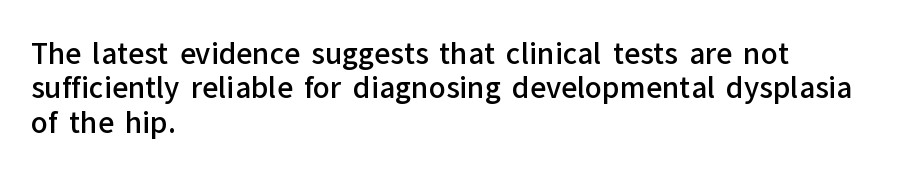
{"serif": "no", "italic": "no", "bold": "semi", "weight": "semibold", "width": "normal", "stroke_contrast": "low", "x_height": "medium", "monospaced": "no", "underline": "no", "align": "left", "line_spacing_ratio": 1.23, "letter_spacing": "normal", "letter_spacing_em": 0.0, "glyph_px": 28}
